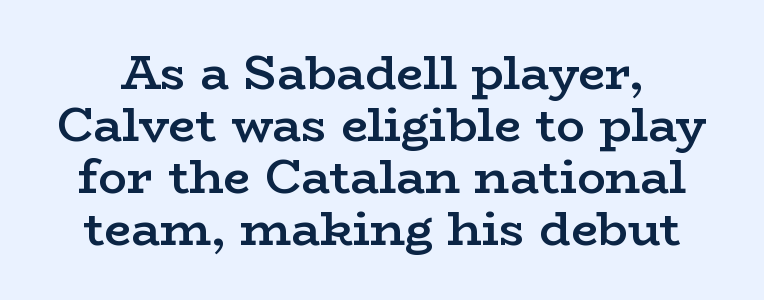
{"serif": "yes", "italic": "no", "bold": "semi", "weight": "semibold", "width": "wide", "stroke_contrast": "low", "x_height": "medium", "monospaced": "no", "underline": "no", "line_spacing": "tight", "line_spacing_ratio": 1.08, "letter_spacing": "normal", "letter_spacing_em": 0.0, "glyph_px": 48}
